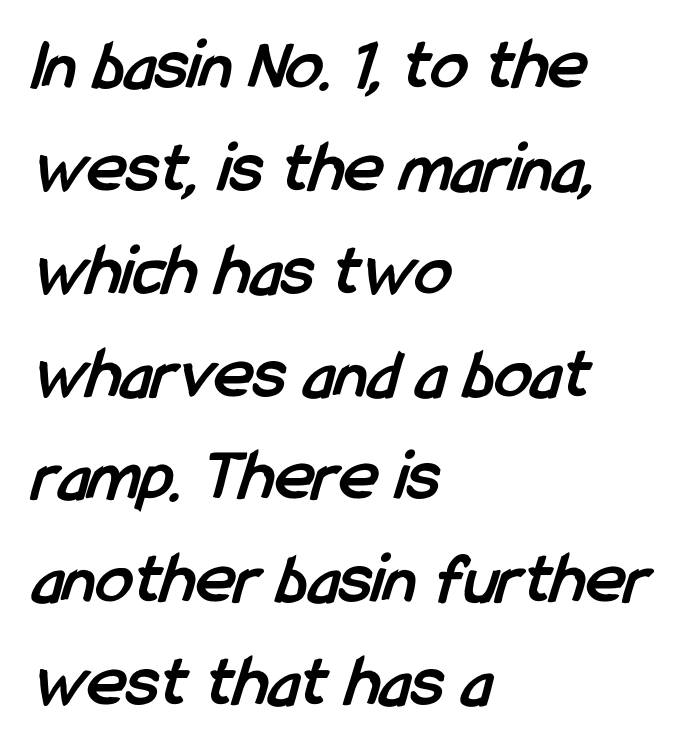
A typesetter would call this leading conventional body-copy spacing. Is this a fixed-width face? No — the glyphs have proportional, varying widths. Glyph-to-glyph distance matches everyday printed text. The face used here has the dense, thick strokes of a bold. The paragraph shown leans on its left margin. The glyphs are unaccompanied by any horizontal stroke below them.
